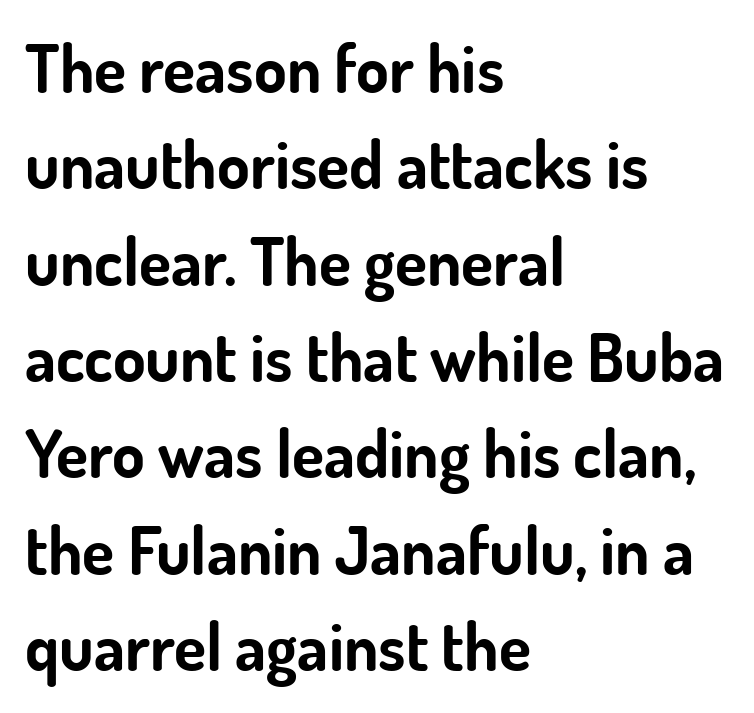
{"serif": "no", "italic": "no", "bold": "yes", "weight": "bold", "width": "normal", "stroke_contrast": "low", "x_height": "small", "monospaced": "no", "underline": "no", "align": "left", "line_spacing": "normal", "line_spacing_ratio": 1.46, "letter_spacing": "normal", "letter_spacing_em": 0.0, "glyph_px": 66}
